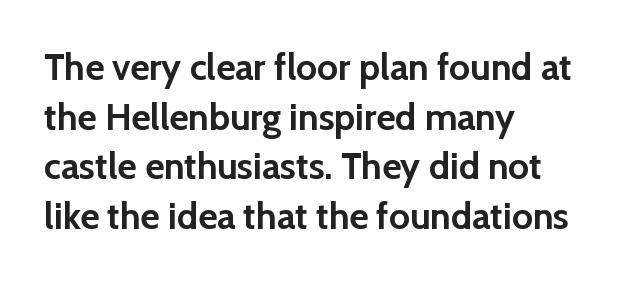
The image shows 37 px semibold sans-serif type, upright; set left-aligned, normal line spacing (1.34x), normal letter spacing, not underlined; low stroke contrast and a medium x-height.
